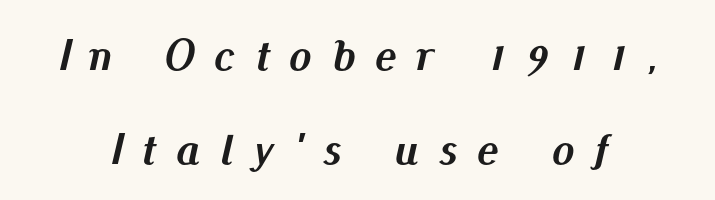
The image shows 45 px semibold type, italic (leaning right); set loose line spacing (2.08x), unusually wide letter spacing (+0.44 em), not underlined; medium stroke contrast and a small x-height.
